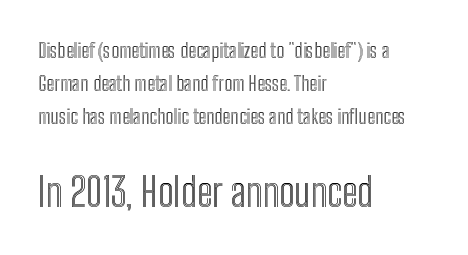
Q: Is the text italic (slanted)? A: No, it is upright.
Q: Is the text underlined? A: No.
Q: How is the paragraph aligned? A: Left-aligned.
Q: Is the spacing between letters normal or unusually wide? A: Normal.
Q: Is the spacing between lines tight, normal or loose? A: Normal.
Q: Which block of text is set in a larger size, the first (top) or the second (bottom)? A: The second (bottom) one.
Q: Width (condensed, normal, or wide)? A: Condensed.
Q: x-height? A: Medium.
Q: Monospaced? A: No.
